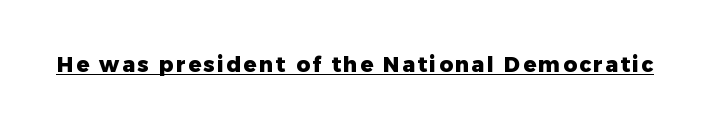
{"italic": "no", "bold": "yes", "underline": "yes", "glyph_px": 21}
